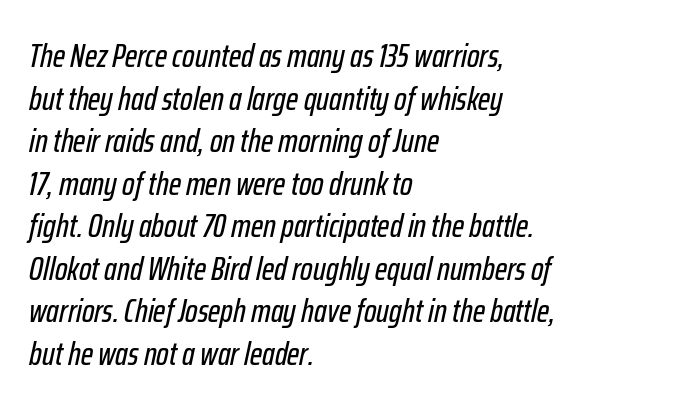
{"italic": "yes", "lean": "right", "slant_degrees": 12, "width": "condensed", "stroke_contrast": "low", "x_height": "medium", "monospaced": "no", "underline": "no", "align": "left", "line_spacing": "normal", "line_spacing_ratio": 1.29, "letter_spacing": "normal", "letter_spacing_em": 0.0, "glyph_px": 33}
